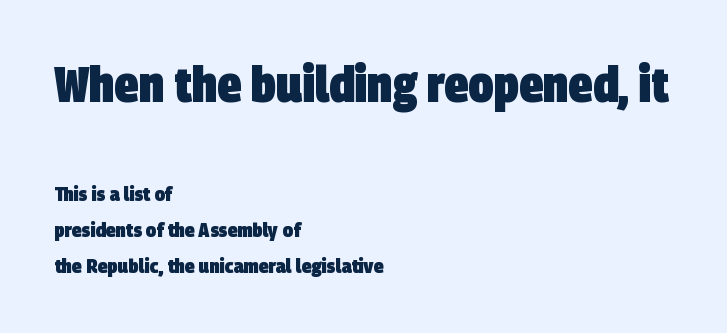
Q: Is the text bold? A: Yes.
Q: Is the typeface a serif or a sans-serif typeface? A: Sans-serif.
Q: Is the text underlined? A: No.
Q: How is the paragraph aligned? A: Left-aligned.
Q: Is the spacing between letters normal or unusually wide? A: Normal.
Q: Which block of text is set in a larger size, the first (top) or the second (bottom)? A: The first (top) one.
Q: Width (condensed, normal, or wide)? A: Condensed.
Q: Stroke contrast? A: Low.
Q: x-height? A: Large.
Q: Monospaced? A: No.
